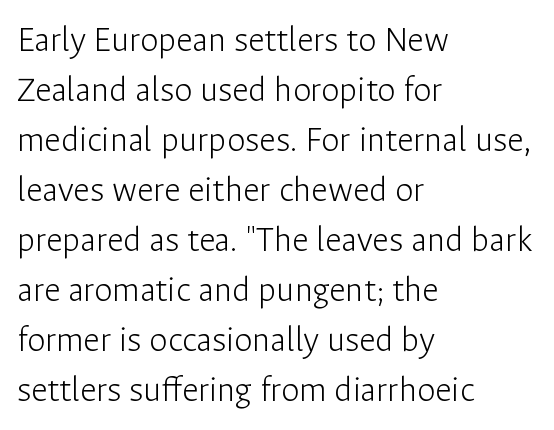
Q: Is the text bold? A: No.
Q: Is the text italic (slanted)? A: No, it is upright.
Q: Is the typeface a serif or a sans-serif typeface? A: Sans-serif.
Q: Is the text underlined? A: No.
Q: How is the paragraph aligned? A: Left-aligned.
Q: Is the spacing between letters normal or unusually wide? A: Normal.
Q: Is the spacing between lines tight, normal or loose? A: Normal.
Q: Width (condensed, normal, or wide)? A: Normal.
Q: Stroke contrast? A: Low.
Q: x-height? A: Medium.
Q: Monospaced? A: No.
